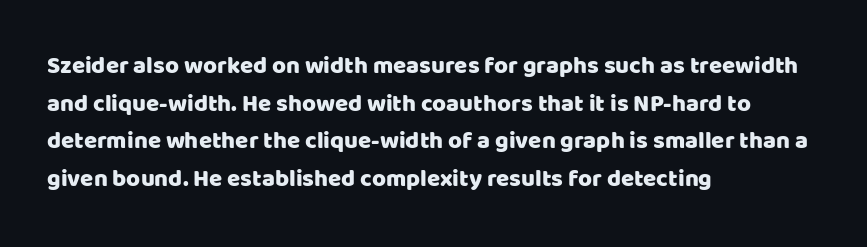
The image shows 24 px text type, upright; set left-aligned, normal line spacing (1.57x), normal letter spacing, not underlined.
